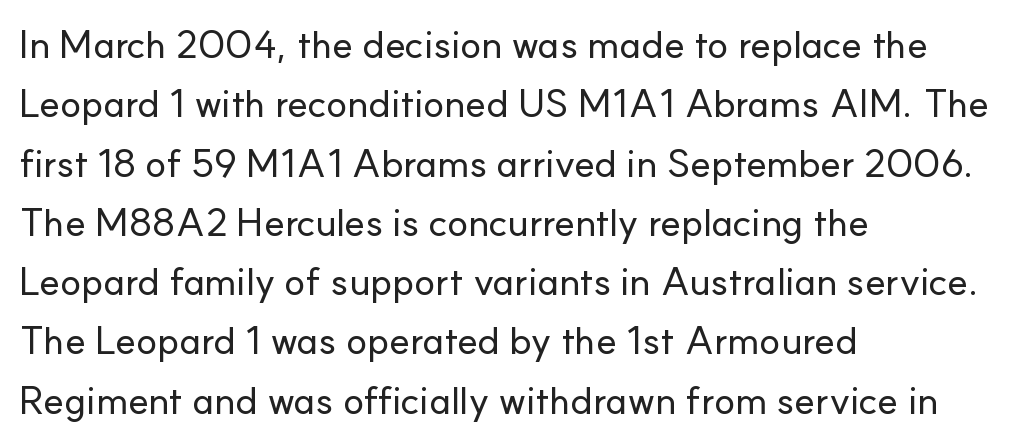
Leading: standard. To sum up the face: it is a sans, with no serifs. The specimen reads as upright at a glance. Observe the ordinary spacing: letters are neighbours, not strangers. Does the copy run flush right? No — it runs flush left. These lines are rendered in a variable-pitch font.
